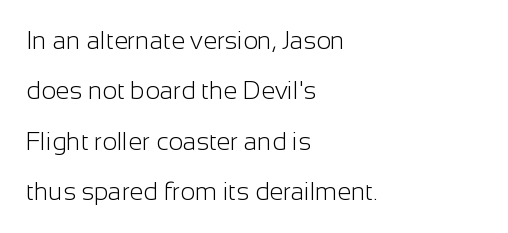
Every stem runs plumb, perpendicular to the baseline. Each stroke keeps to a modest, everyday thickness or less. Compared with a centered layout, this one pins lines to the left instead. In terms of leading, this rendering errs on the spacious side. Does extra space separate the letters? No, they use regular spacing.
